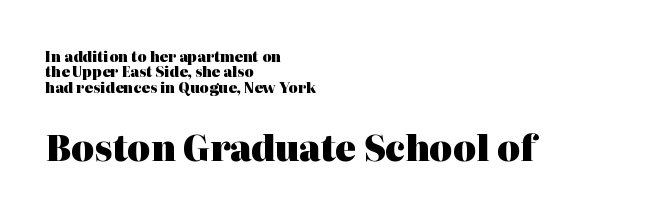
The image shows 35 px heavy serif type, upright; set left-aligned, tight line spacing (1.09x), normal letter spacing, not underlined; the second (bottom) block is 2.5x larger; high stroke contrast and a medium x-height.
